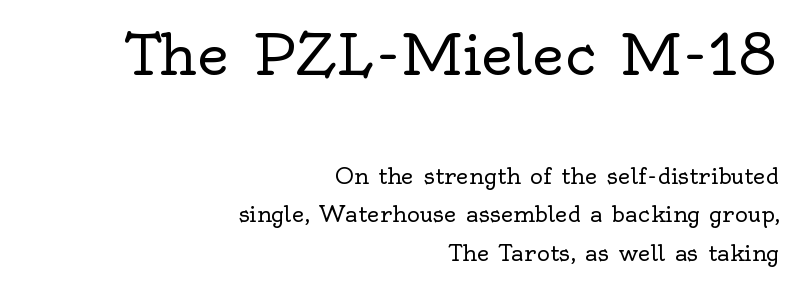
Honestly, there is no underline to notice here at all. Proportional: the letters do not fall into vertical columns. Default kerning and tracking; the words read as compact shapes. Summary of weight: not heavy and not bold. The rendering shrinks the type as you move from the upper chunk to the lower. Alignment: flush right.
